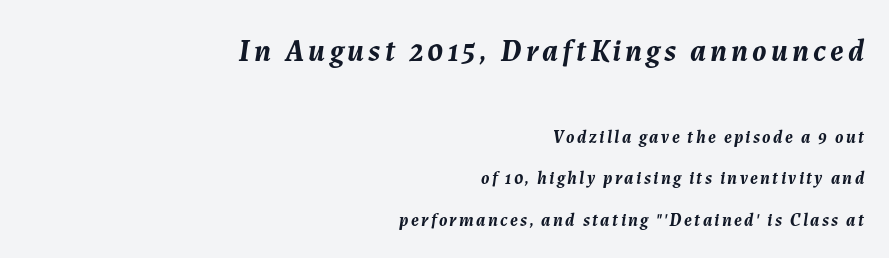
Q: Is the text bold? A: Yes.
Q: Is the text italic (slanted)? A: Yes, it leans right by about 7 degrees.
Q: Is the text underlined? A: No.
Q: How is the paragraph aligned? A: Right-aligned.
Q: Is the spacing between lines tight, normal or loose? A: Loose.
Q: Which block of text is set in a larger size, the first (top) or the second (bottom)? A: The first (top) one.
Q: Width (condensed, normal, or wide)? A: Normal.
Q: Stroke contrast? A: Medium.
Q: x-height? A: Medium.
Q: Monospaced? A: No.
